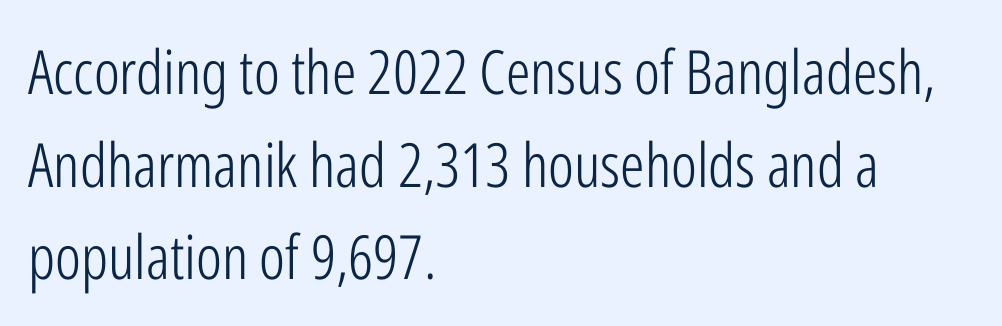
Q: Is the text bold? A: No.
Q: Is the text italic (slanted)? A: No, it is upright.
Q: Is the typeface a serif or a sans-serif typeface? A: Sans-serif.
Q: Is the text underlined? A: No.
Q: How is the paragraph aligned? A: Left-aligned.
Q: Is the spacing between letters normal or unusually wide? A: Normal.
Q: Is the spacing between lines tight, normal or loose? A: Normal.
Q: Width (condensed, normal, or wide)? A: Condensed.
Q: Stroke contrast? A: Low.
Q: x-height? A: Medium.
Q: Monospaced? A: No.
